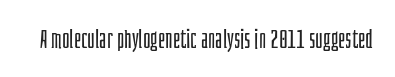
Q: Is the text bold? A: No.
Q: Is the text italic (slanted)? A: No, it is upright.
Q: Is the text underlined? A: No.
Q: Is the spacing between letters normal or unusually wide? A: Normal.
